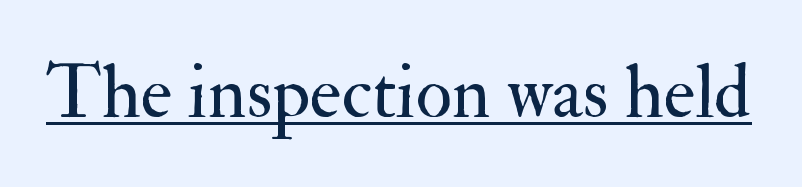
The image shows 75 px regular-weight serif type, upright; set normal letter spacing, underlined; medium stroke contrast and a small x-height.
